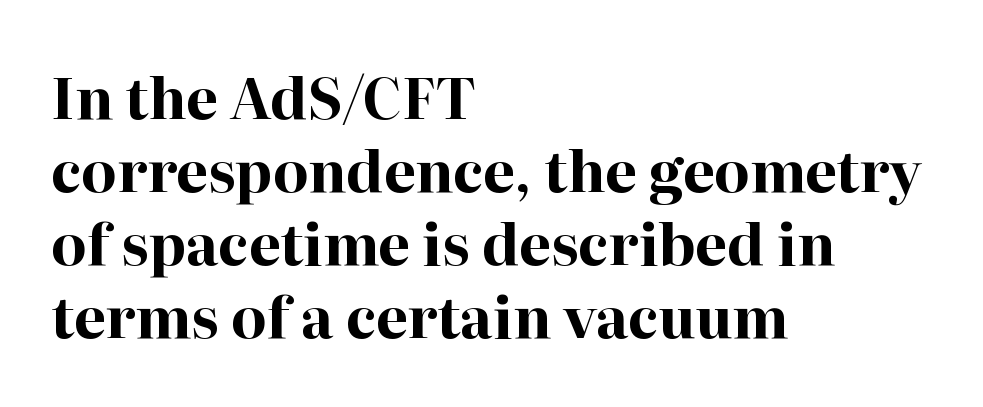
Q: Is the text bold? A: Yes.
Q: Is the text italic (slanted)? A: No, it is upright.
Q: Is the typeface a serif or a sans-serif typeface? A: Serif.
Q: Is the text underlined? A: No.
Q: How is the paragraph aligned? A: Left-aligned.
Q: Is the spacing between letters normal or unusually wide? A: Normal.
Q: Is the spacing between lines tight, normal or loose? A: Normal.
Q: Width (condensed, normal, or wide)? A: Normal.
Q: Stroke contrast? A: High.
Q: x-height? A: Medium.
Q: Monospaced? A: No.
